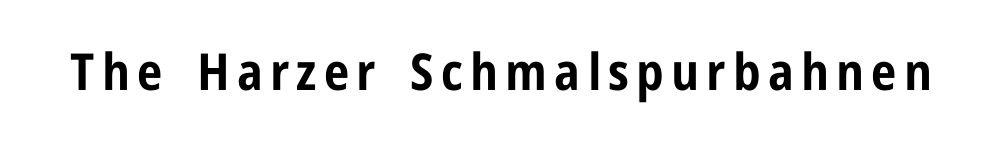
The image shows 51 px bold, condensed sans-serif type, upright; set not underlined; low stroke contrast and a medium x-height.
